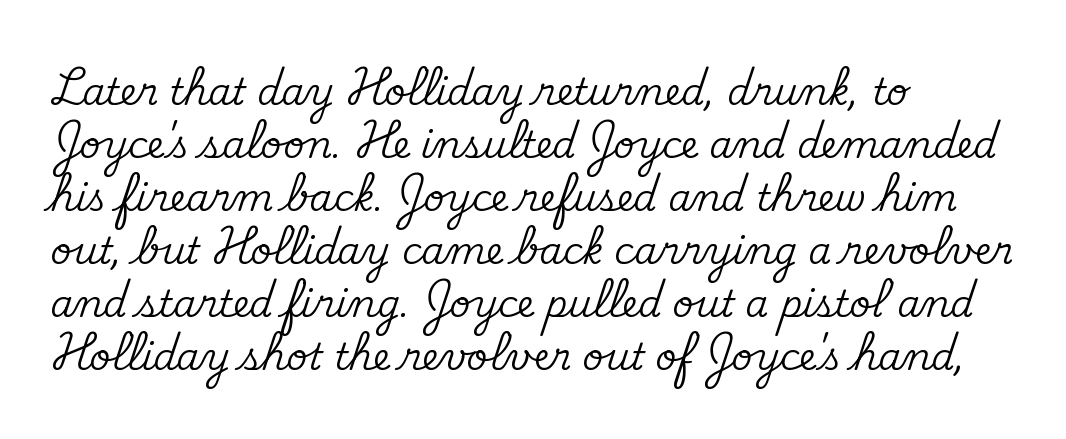
The image shows 37 px text type; set left-aligned, normal line spacing (1.43x), normal letter spacing, not underlined; medium stroke contrast and a small x-height.
